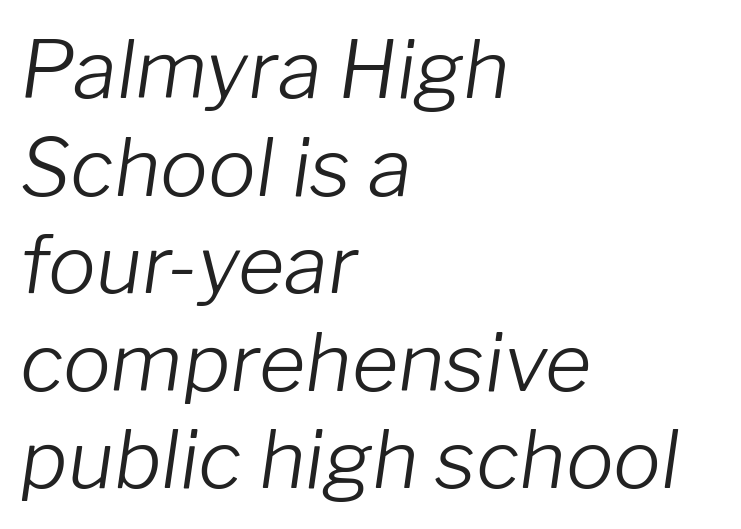
{"italic": "yes", "lean": "right", "slant_degrees": 8, "bold": "no", "weight": "light", "width": "normal", "stroke_contrast": "low", "x_height": "medium", "monospaced": "no", "underline": "no", "align": "left", "line_spacing_ratio": 1.22, "letter_spacing": "normal", "letter_spacing_em": 0.0, "glyph_px": 80}
